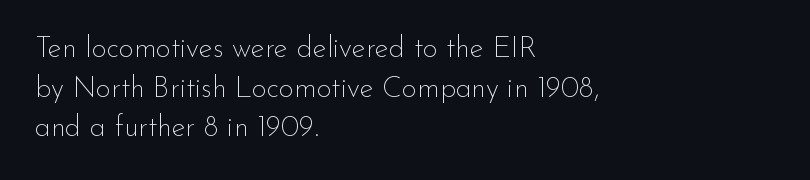
{"serif": "no", "italic": "no", "bold": "no", "weight": "thin", "width": "normal", "stroke_contrast": "low", "x_height": "small", "monospaced": "no", "underline": "no", "align": "left", "line_spacing": "normal", "line_spacing_ratio": 1.37, "letter_spacing": "normal", "letter_spacing_em": 0.0, "glyph_px": 29}
